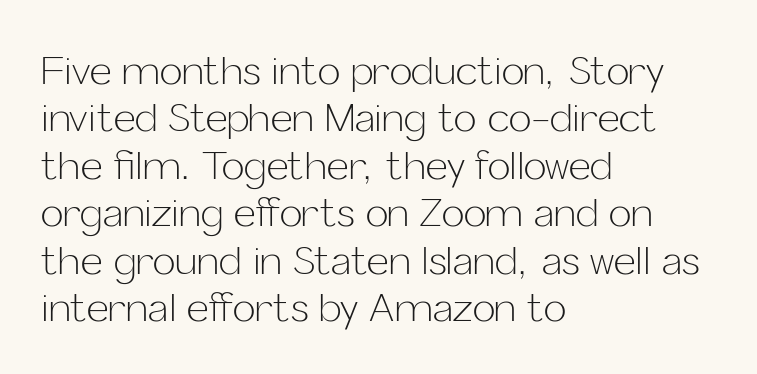
Q: Is the text bold? A: No.
Q: Is the text italic (slanted)? A: No, it is upright.
Q: Is the typeface a serif or a sans-serif typeface? A: Sans-serif.
Q: Is the text underlined? A: No.
Q: How is the paragraph aligned? A: Left-aligned.
Q: Is the spacing between letters normal or unusually wide? A: Normal.
Q: Is the spacing between lines tight, normal or loose? A: Normal.
Q: Width (condensed, normal, or wide)? A: Normal.
Q: Stroke contrast? A: Low.
Q: x-height? A: Medium.
Q: Monospaced? A: No.
